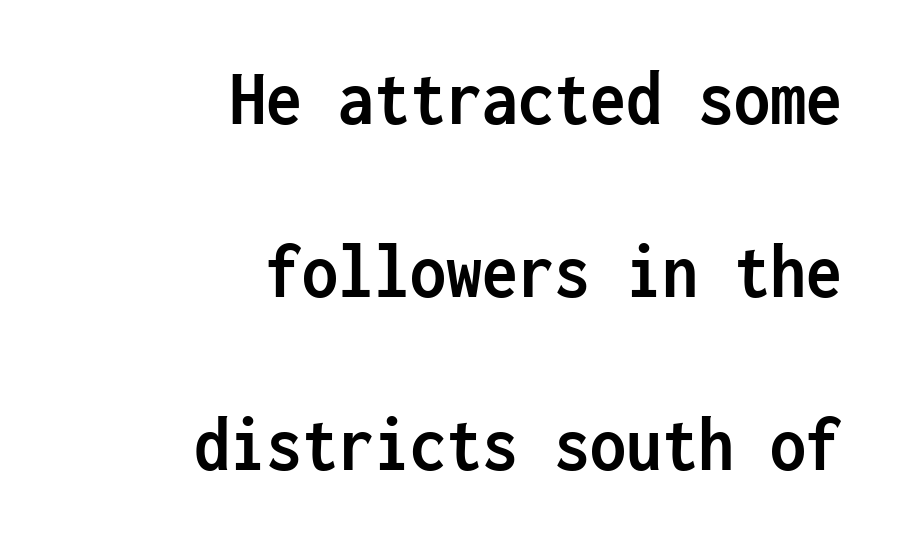
Q: Is the text bold? A: Yes.
Q: Is the text italic (slanted)? A: No, it is upright.
Q: Is the typeface a serif or a sans-serif typeface? A: Sans-serif.
Q: Is the text underlined? A: No.
Q: How is the paragraph aligned? A: Right-aligned.
Q: Is the spacing between letters normal or unusually wide? A: Normal.
Q: Is the spacing between lines tight, normal or loose? A: Loose.
Q: Width (condensed, normal, or wide)? A: Condensed.
Q: Stroke contrast? A: Low.
Q: x-height? A: Medium.
Q: Monospaced? A: Yes.
